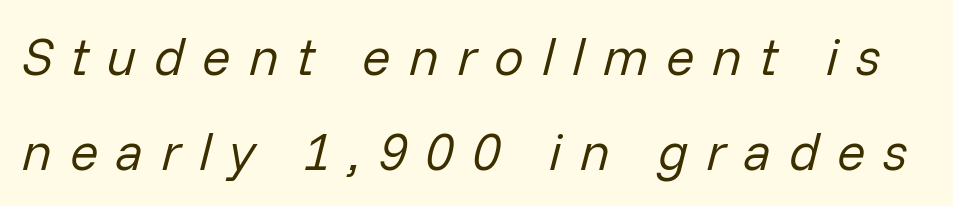
Q: Is the text bold? A: No.
Q: Is the text italic (slanted)? A: Yes, it leans right by about 14 degrees.
Q: Is the text underlined? A: No.
Q: Is the spacing between letters normal or unusually wide? A: Unusually wide.
Q: Width (condensed, normal, or wide)? A: Normal.
Q: Stroke contrast? A: Low.
Q: x-height? A: Medium.
Q: Monospaced? A: No.
